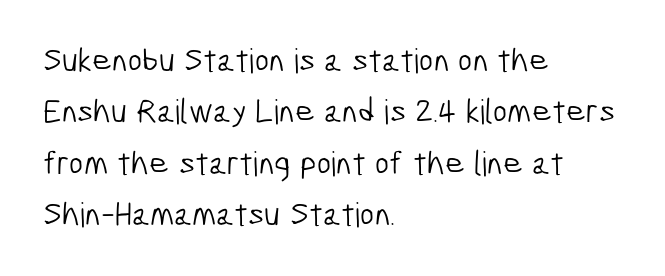
{"serif": "no", "bold": "no", "weight": "light", "width": "condensed", "stroke_contrast": "low", "x_height": "medium", "monospaced": "no", "underline": "no", "align": "left", "line_spacing": "normal", "line_spacing_ratio": 1.51, "letter_spacing": "normal", "letter_spacing_em": 0.0, "glyph_px": 34}
